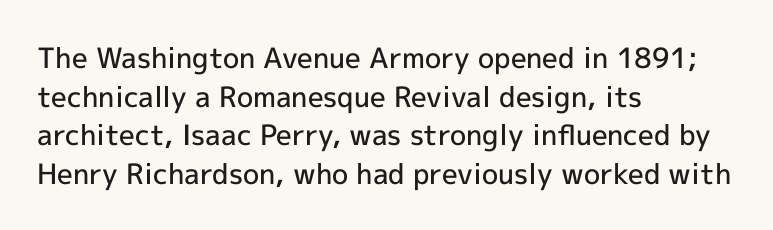
Do the letters lean? They stand straight. The rendering uses natural spacing where letterforms have individual widths. A semibold gives these letters moderate extra thickness, short of bold. Each new line begins a customary step beneath the previous one.
